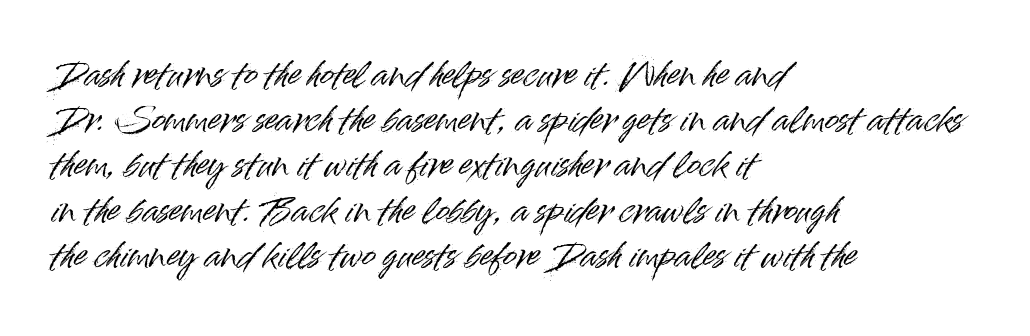
The image shows 33 px sans-serif type; set left-aligned, normal line spacing (1.37x), normal letter spacing, not underlined; high stroke contrast and a small x-height.
